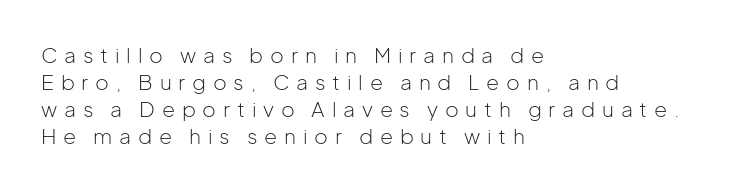
Q: Is the text bold? A: No.
Q: Is the text italic (slanted)? A: No, it is upright.
Q: Is the text underlined? A: No.
Q: How is the paragraph aligned? A: Left-aligned.
Q: Is the spacing between letters normal or unusually wide? A: Unusually wide.
Q: Is the spacing between lines tight, normal or loose? A: Normal.
